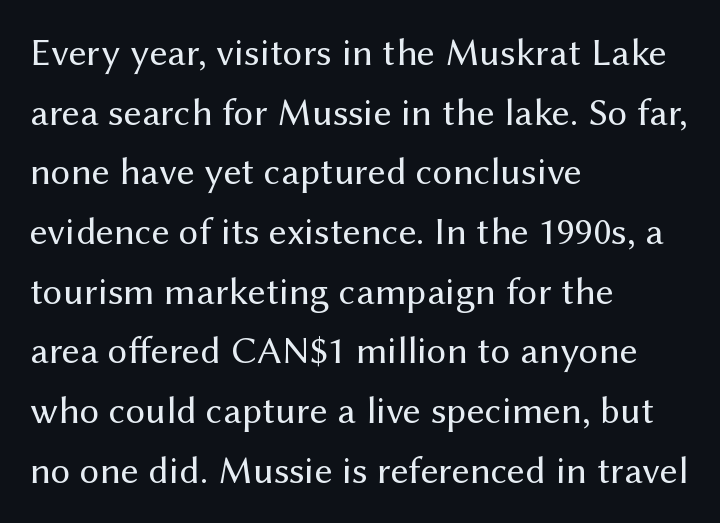
Type style note: lacks serifs. Is the type heavy? It reads as light-to-regular instead. Line spacing here is normal. A typesetter would call this proportional, since set widths differ per character. Check the space under the baseline: it is left empty. Inter-character spacing is left at the font's built-in metrics.
